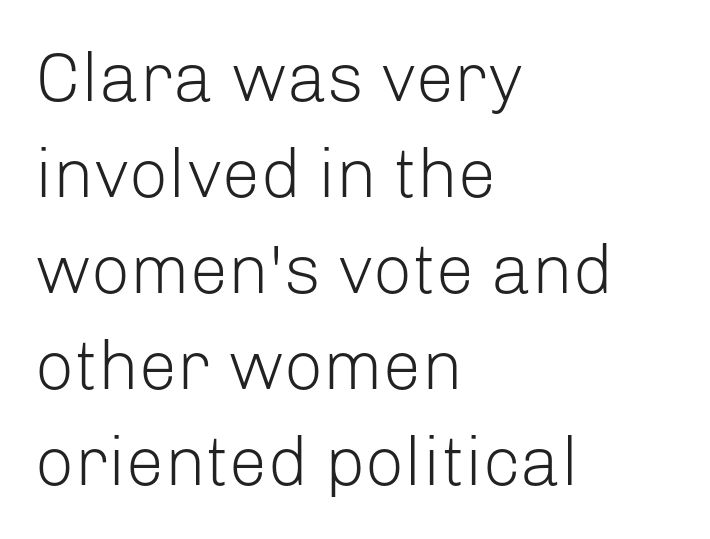
{"serif": "no", "italic": "no", "bold": "no", "weight": "light", "width": "normal", "stroke_contrast": "low", "x_height": "medium", "monospaced": "no", "underline": "no", "align": "left", "line_spacing": "normal", "line_spacing_ratio": 1.39, "letter_spacing": "normal", "letter_spacing_em": 0.0, "glyph_px": 69}
